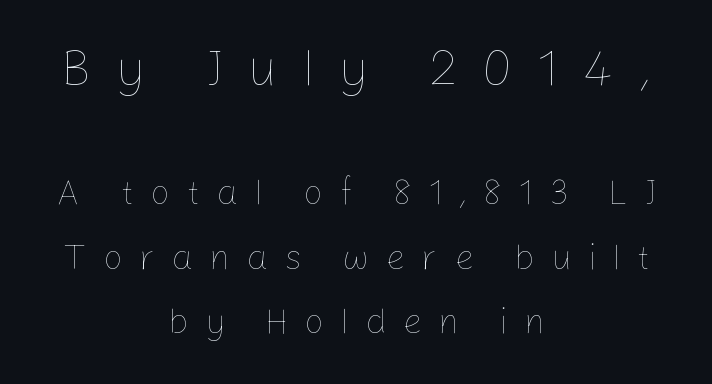
Spacing verdict: proportional, widths tailored to each character. It's the straight-up-and-down kind of type. Words float on clear page, feet unadorned. Is the stroke heavy? The answer is a plain regular-or-lighter.
